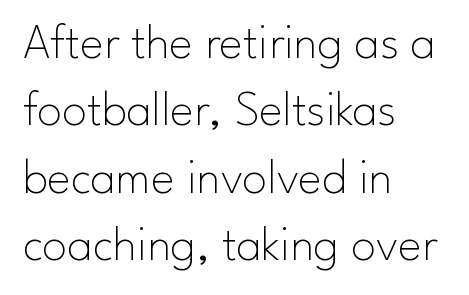
Normally led — the rows are evenly, conventionally spaced. Visually the block forms a straight wall on the left and a jagged coastline on the right. Spacing verdict: proportional, widths tailored to each character. Type style note: lacks serifs.
